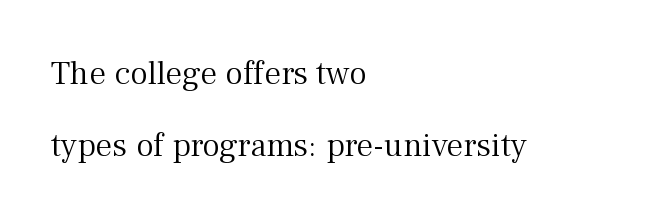
{"serif": "yes", "italic": "no", "bold": "no", "weight": "light", "width": "normal", "stroke_contrast": "medium", "x_height": "medium", "monospaced": "no", "underline": "no", "align": "left", "line_spacing": "loose", "line_spacing_ratio": 2.12, "letter_spacing": "normal", "letter_spacing_em": 0.0, "glyph_px": 34}
